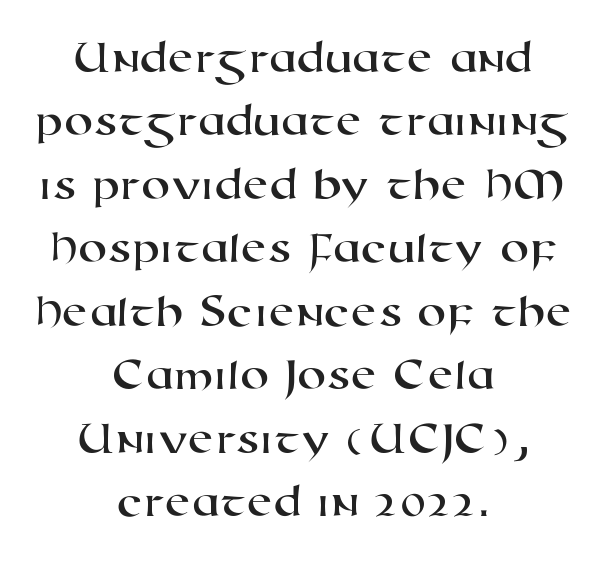
Q: Is the typeface a serif or a sans-serif typeface? A: Sans-serif.
Q: Is the text underlined? A: No.
Q: How is the paragraph aligned? A: Centered.
Q: Is the spacing between letters normal or unusually wide? A: Normal.
Q: Is the spacing between lines tight, normal or loose? A: Normal.
Q: Width (condensed, normal, or wide)? A: Wide.
Q: Stroke contrast? A: High.
Q: x-height? A: Medium.
Q: Monospaced? A: No.
